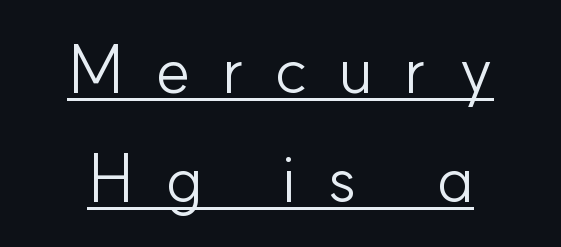
Q: Is the text bold? A: No.
Q: Is the text italic (slanted)? A: No, it is upright.
Q: Is the typeface a serif or a sans-serif typeface? A: Sans-serif.
Q: Is the text underlined? A: Yes.
Q: How is the paragraph aligned? A: Centered.
Q: Is the spacing between letters normal or unusually wide? A: Unusually wide.
Q: Is the spacing between lines tight, normal or loose? A: Normal.
Q: Width (condensed, normal, or wide)? A: Normal.
Q: Stroke contrast? A: Low.
Q: x-height? A: Small.
Q: Monospaced? A: No.
